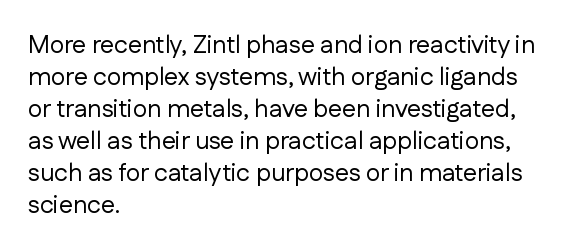
{"italic": "no", "bold": "no", "underline": "no", "align": "left", "line_spacing": "normal", "line_spacing_ratio": 1.28, "letter_spacing": "normal", "letter_spacing_em": 0.0, "glyph_px": 25}
